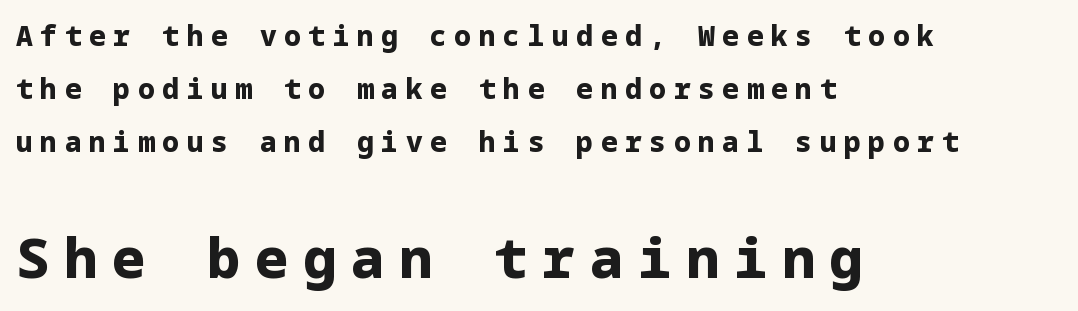
Q: Is the text bold? A: Yes.
Q: Is the text italic (slanted)? A: No, it is upright.
Q: Is the typeface a serif or a sans-serif typeface? A: Sans-serif.
Q: Is the text underlined? A: No.
Q: How is the paragraph aligned? A: Left-aligned.
Q: Is the spacing between letters normal or unusually wide? A: Unusually wide.
Q: Which block of text is set in a larger size, the first (top) or the second (bottom)? A: The second (bottom) one.
Q: Width (condensed, normal, or wide)? A: Normal.
Q: Stroke contrast? A: Low.
Q: x-height? A: Medium.
